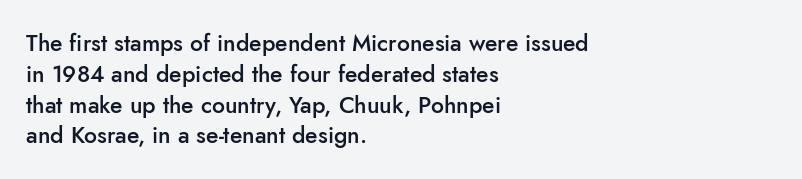
Whoever set this chose a conventional vertical rhythm. There is no visible air inserted between adjacent glyphs. Where is the straight margin? On the left. Type without underlining. The specimen reads as upright at a glance. The typesetting leans somewhat heavy: a semibold.
